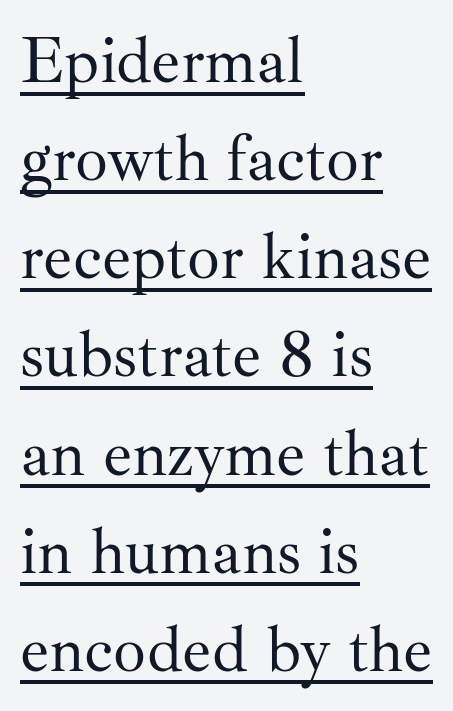
Caption: multi-line text, flush left, ragged right. Stem width sits at or under what a default text font uses. Somebody hit Ctrl+U on this one — the words are underlined. The text was rendered using a seriffed face with decorative stroke endings.
